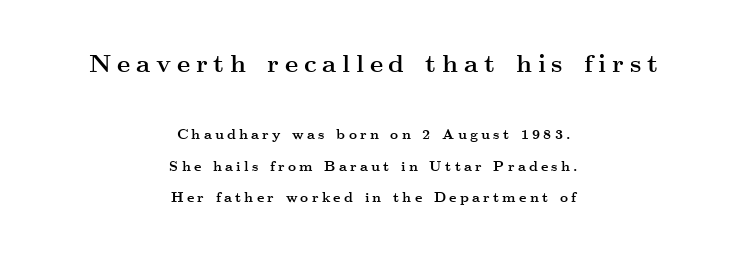
{"italic": "no", "bold": "yes", "underline": "no", "align": "center", "line_spacing": "loose", "line_spacing_ratio": 2.27, "letter_spacing": "wide", "letter_spacing_em": 0.23, "larger_block": "first", "size_ratio": 1.79, "glyph_px": 25}
